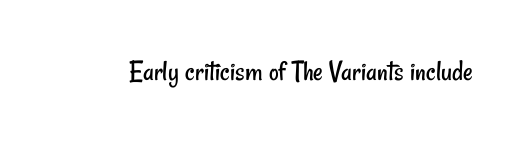
Q: Is the text bold? A: No.
Q: Is the typeface a serif or a sans-serif typeface? A: Sans-serif.
Q: Is the text underlined? A: No.
Q: Is the spacing between letters normal or unusually wide? A: Normal.
Q: Width (condensed, normal, or wide)? A: Condensed.
Q: Stroke contrast? A: Low.
Q: x-height? A: Small.
Q: Monospaced? A: No.
